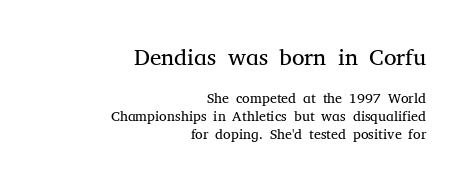
{"italic": "no", "bold": "no", "underline": "no", "align": "right", "line_spacing": "normal", "line_spacing_ratio": 1.26, "letter_spacing": "normal", "letter_spacing_em": 0.0, "larger_block": "first", "size_ratio": 1.64, "glyph_px": 23}
